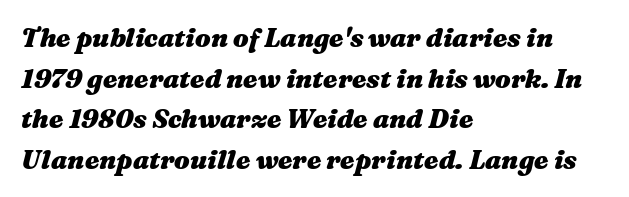
Q: Is the text bold? A: Yes.
Q: Is the text italic (slanted)? A: Yes, it leans right by about 16 degrees.
Q: Is the text underlined? A: No.
Q: How is the paragraph aligned? A: Left-aligned.
Q: Is the spacing between letters normal or unusually wide? A: Normal.
Q: Is the spacing between lines tight, normal or loose? A: Normal.
